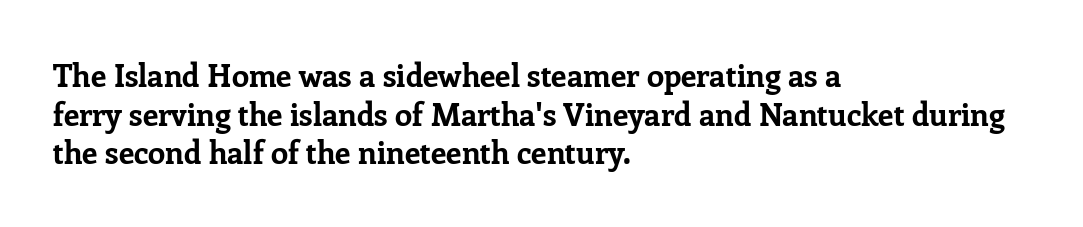
Q: Is the text bold? A: Yes.
Q: Is the text italic (slanted)? A: No, it is upright.
Q: Is the typeface a serif or a sans-serif typeface? A: Serif.
Q: Is the text underlined? A: No.
Q: How is the paragraph aligned? A: Left-aligned.
Q: Is the spacing between letters normal or unusually wide? A: Normal.
Q: Is the spacing between lines tight, normal or loose? A: Normal.
Q: Width (condensed, normal, or wide)? A: Normal.
Q: Stroke contrast? A: Low.
Q: x-height? A: Medium.
Q: Monospaced? A: No.
